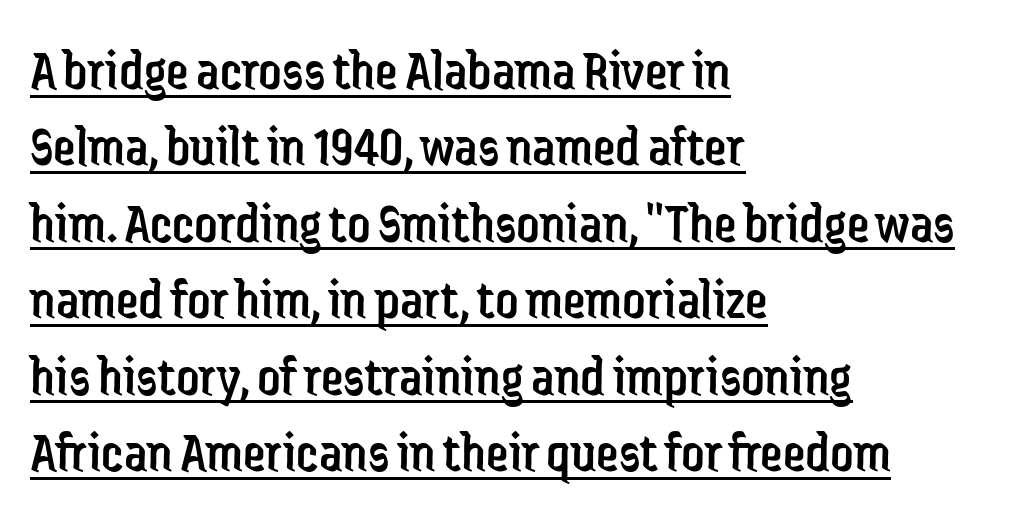
The image shows 57 px regular-weight, condensed sans-serif type, upright; set left-aligned, normal line spacing (1.34x), normal letter spacing, underlined; low stroke contrast and a medium x-height.
